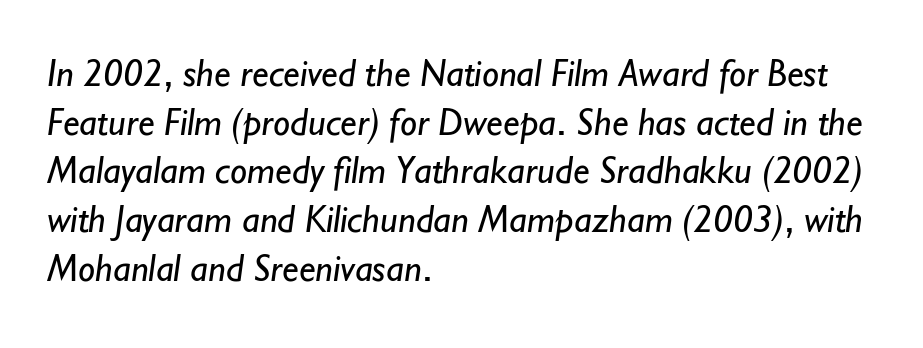
The image shows 38 px regular-weight sans-serif type; set left-aligned, normal line spacing (1.28x), normal letter spacing, not underlined; low stroke contrast and a small x-height.
